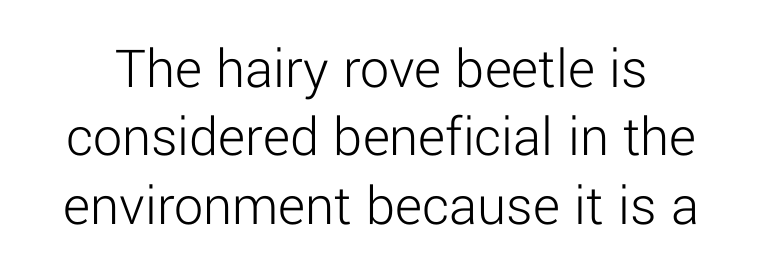
Q: Is the text bold? A: No.
Q: Is the text italic (slanted)? A: No, it is upright.
Q: Is the typeface a serif or a sans-serif typeface? A: Sans-serif.
Q: Is the text underlined? A: No.
Q: Is the spacing between letters normal or unusually wide? A: Normal.
Q: Width (condensed, normal, or wide)? A: Normal.
Q: Stroke contrast? A: Low.
Q: x-height? A: Medium.
Q: Monospaced? A: No.
